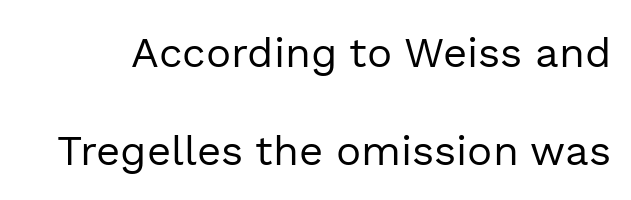
Q: Is the text bold? A: No.
Q: Is the text italic (slanted)? A: No, it is upright.
Q: Is the typeface a serif or a sans-serif typeface? A: Sans-serif.
Q: Is the text underlined? A: No.
Q: Is the spacing between letters normal or unusually wide? A: Normal.
Q: Is the spacing between lines tight, normal or loose? A: Loose.
Q: Width (condensed, normal, or wide)? A: Normal.
Q: x-height? A: Medium.
Q: Monospaced? A: No.
